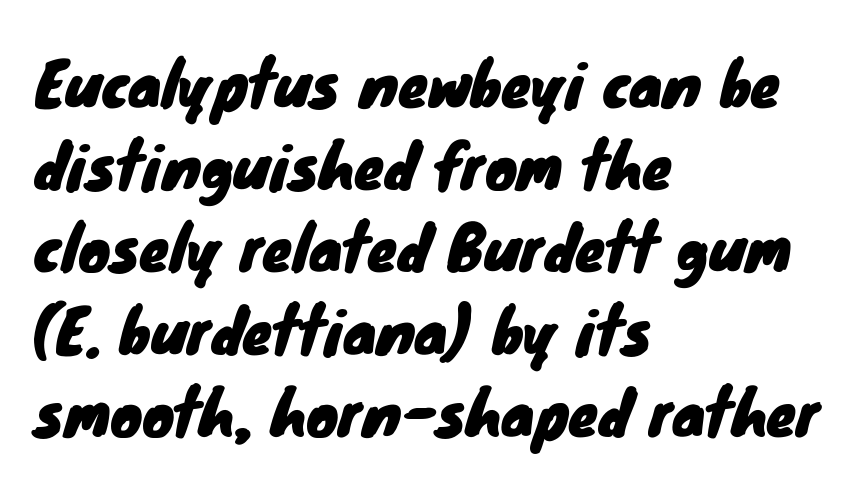
The passage shown is not underscored anywhere. The setting favours the left margin, as ordinary paragraphs usually do. These lines are rendered in a variable-pitch font. Tracking value appears to be zero — textbook default spacing.
